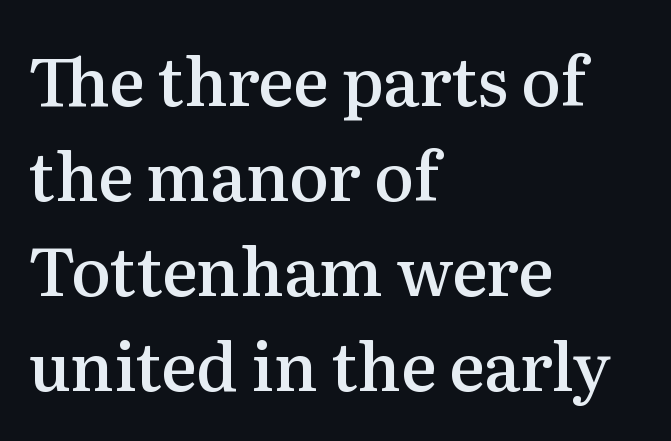
Q: Is the text bold? A: Semi-bold.
Q: Is the text italic (slanted)? A: No, it is upright.
Q: Is the typeface a serif or a sans-serif typeface? A: Serif.
Q: Is the text underlined? A: No.
Q: How is the paragraph aligned? A: Left-aligned.
Q: Is the spacing between letters normal or unusually wide? A: Normal.
Q: Is the spacing between lines tight, normal or loose? A: Normal.
Q: Width (condensed, normal, or wide)? A: Normal.
Q: Stroke contrast? A: Medium.
Q: x-height? A: Medium.
Q: Monospaced? A: No.
